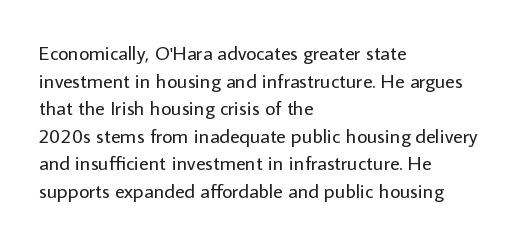
{"italic": "no", "bold": "no", "underline": "no", "align": "left", "line_spacing": "normal", "line_spacing_ratio": 1.38, "letter_spacing": "normal", "letter_spacing_em": 0.0, "glyph_px": 20}
